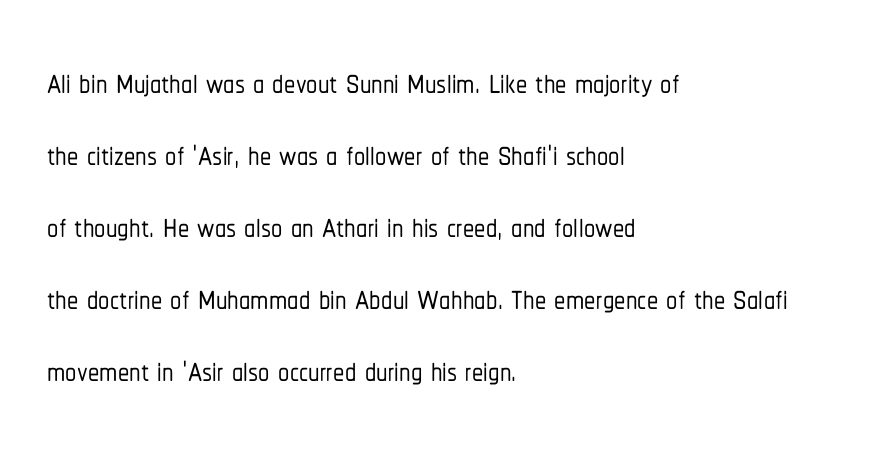
{"serif": "no", "italic": "no", "width": "condensed", "stroke_contrast": "low", "x_height": "medium", "monospaced": "no", "underline": "no", "align": "left", "line_spacing": "normal", "line_spacing_ratio": 1.6, "letter_spacing": "normal", "letter_spacing_em": 0.0, "glyph_px": 45}
